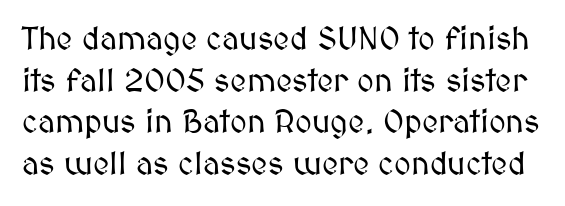
{"italic": "no", "width": "normal", "stroke_contrast": "medium", "x_height": "medium", "monospaced": "no", "underline": "no", "line_spacing": "normal", "line_spacing_ratio": 1.3, "letter_spacing": "normal", "letter_spacing_em": 0.0, "glyph_px": 32}
